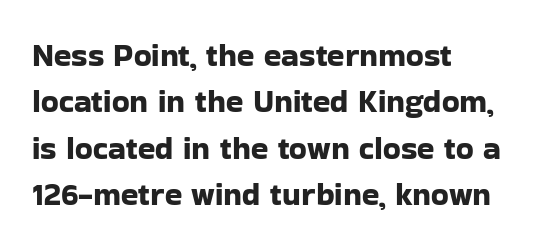
{"serif": "no", "italic": "no", "width": "normal", "stroke_contrast": "low", "x_height": "medium", "monospaced": "no", "underline": "no", "align": "left", "line_spacing": "normal", "line_spacing_ratio": 1.45, "letter_spacing": "normal", "letter_spacing_em": 0.0, "glyph_px": 32}
